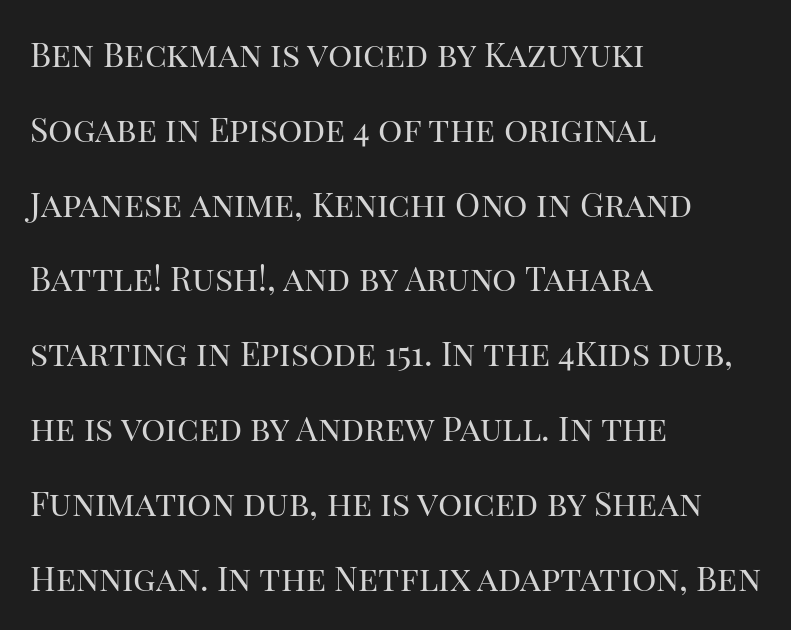
The image shows 34 px regular-weight serif type, upright; set left-aligned, loose line spacing (2.2x), normal letter spacing, not underlined; high stroke contrast and a large x-height.
